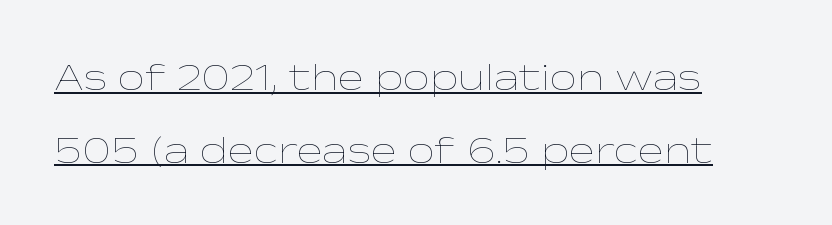
The image shows 39 px thin, wide type, upright; set left-aligned, line spacing 1.86x, normal letter spacing, underlined; low stroke contrast and a medium x-height.
